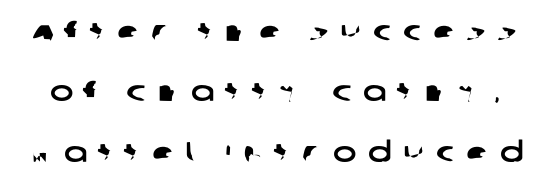
The image shows 28 px wide sans-serif type; set loose line spacing (2.16x), unusually wide letter spacing (+0.42 em), not underlined; low stroke contrast and a large x-height.
